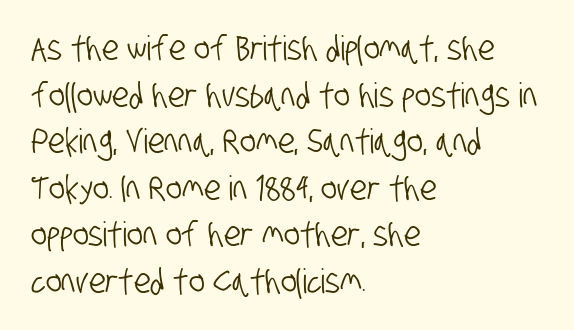
Q: Is the typeface a serif or a sans-serif typeface? A: Sans-serif.
Q: Is the text underlined? A: No.
Q: How is the paragraph aligned? A: Left-aligned.
Q: Is the spacing between letters normal or unusually wide? A: Normal.
Q: Is the spacing between lines tight, normal or loose? A: Normal.
Q: Width (condensed, normal, or wide)? A: Condensed.
Q: Stroke contrast? A: Low.
Q: x-height? A: Large.
Q: Monospaced? A: No.
